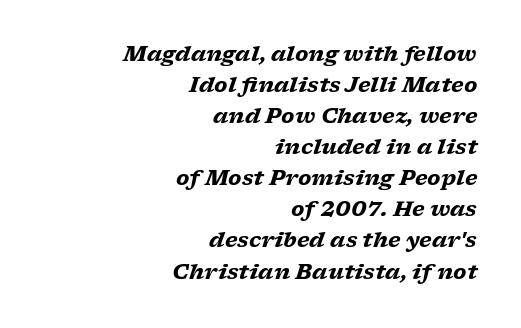
The lines are quadded right. The letters sit at their default tracking, neither squeezed nor spread. Glance below the letters and you will spot only blank space. There's an unmistakable incline to the writing here. Strong, thick strokes mark this as bold type.
